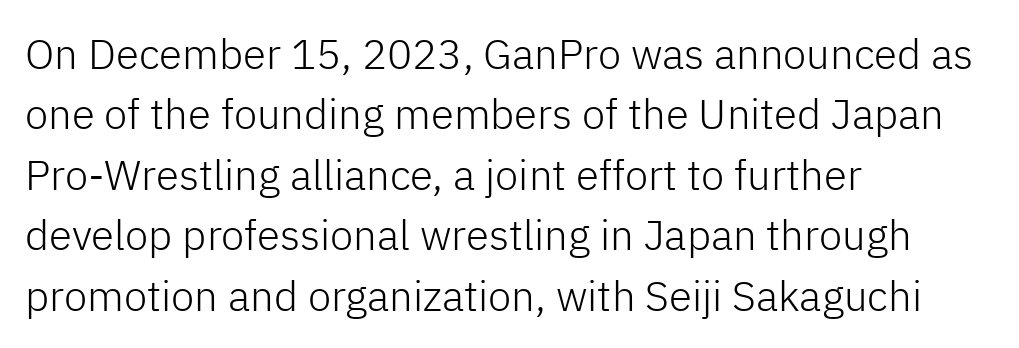
The image shows 42 px light sans-serif type, upright; set left-aligned, normal line spacing (1.44x), normal letter spacing, not underlined; low stroke contrast and a medium x-height.
